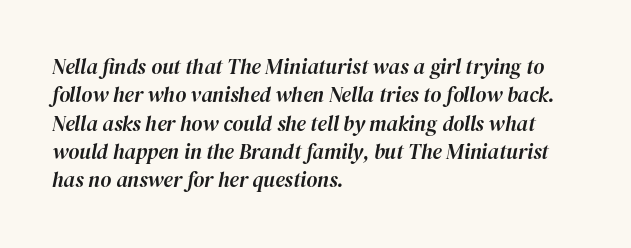
Is the letter spacing exaggerated? No — it looks like the ordinary default. Does the copy run flush right? No — it runs flush left. Style check: oblique. Anything drawn beneath the words? Only blank space. Line spacing here is normal.
